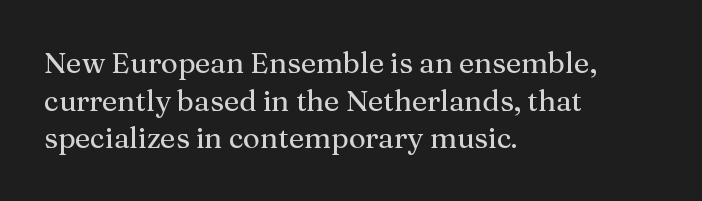
The image shows 29 px serif type, upright; set left-aligned, normal line spacing (1.3x), normal letter spacing, not underlined; medium stroke contrast and a medium x-height.
